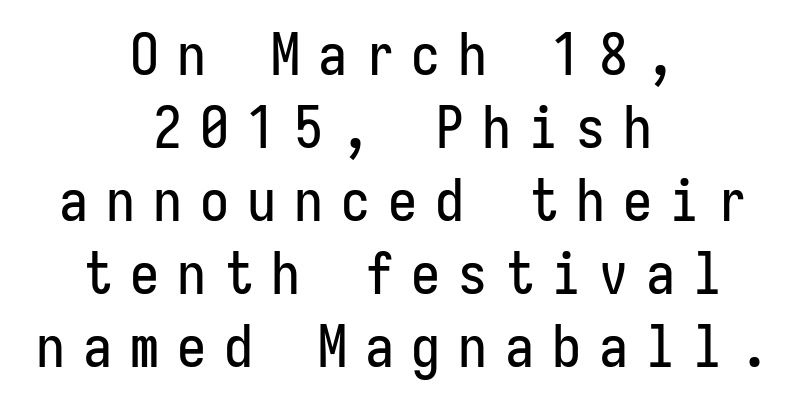
Q: Is the text italic (slanted)? A: No, it is upright.
Q: Is the typeface a serif or a sans-serif typeface? A: Sans-serif.
Q: Is the text underlined? A: No.
Q: How is the paragraph aligned? A: Centered.
Q: Is the spacing between letters normal or unusually wide? A: Unusually wide.
Q: Is the spacing between lines tight, normal or loose? A: Normal.
Q: Width (condensed, normal, or wide)? A: Condensed.
Q: Stroke contrast? A: Low.
Q: x-height? A: Medium.
Q: Monospaced? A: Yes.
